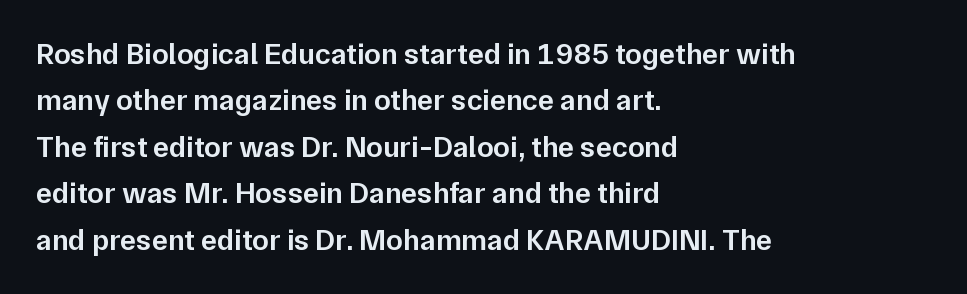
Q: Is the text bold? A: Semi-bold.
Q: Is the text italic (slanted)? A: No, it is upright.
Q: Is the typeface a serif or a sans-serif typeface? A: Sans-serif.
Q: Is the text underlined? A: No.
Q: How is the paragraph aligned? A: Left-aligned.
Q: Is the spacing between letters normal or unusually wide? A: Normal.
Q: Is the spacing between lines tight, normal or loose? A: Normal.
Q: Width (condensed, normal, or wide)? A: Normal.
Q: Stroke contrast? A: Low.
Q: x-height? A: Medium.
Q: Monospaced? A: No.
